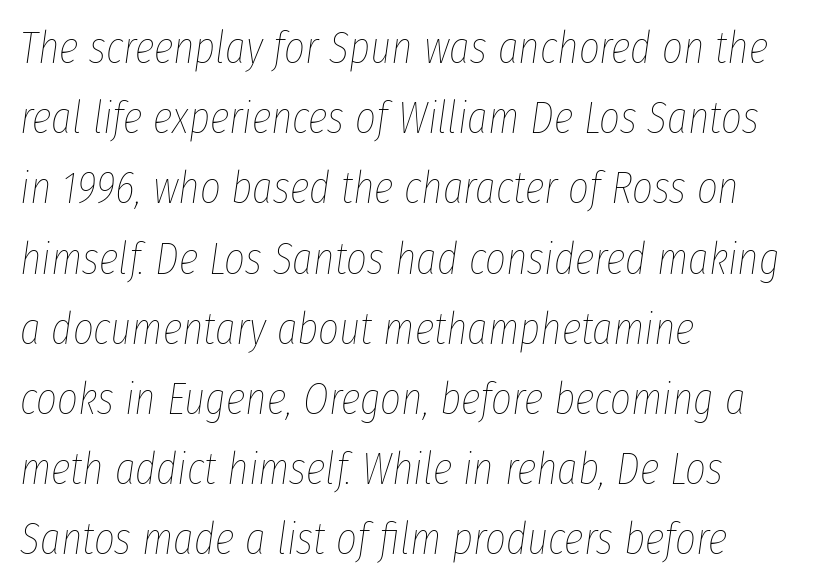
The image shows 45 px thin, condensed type, italic (leaning right); set left-aligned, normal line spacing (1.56x), normal letter spacing, not underlined; low stroke contrast and a medium x-height.
